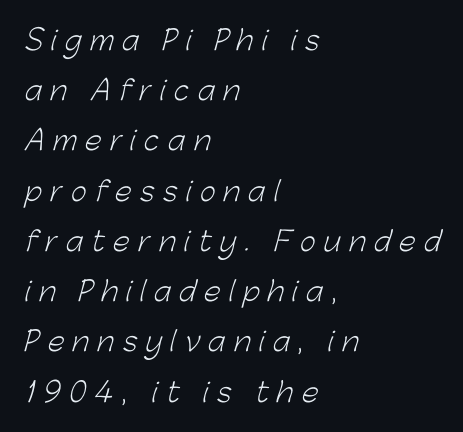
The image shows 27 px text type; set left-aligned, line spacing 1.86x, unusually wide letter spacing (+0.31 em), not underlined.
